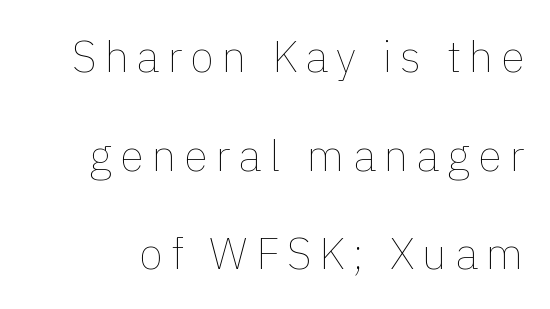
Q: Is the text bold? A: No.
Q: Is the text italic (slanted)? A: No, it is upright.
Q: Is the text underlined? A: No.
Q: Is the spacing between lines tight, normal or loose? A: Loose.
Q: Width (condensed, normal, or wide)? A: Normal.
Q: x-height? A: Medium.
Q: Monospaced? A: No.
